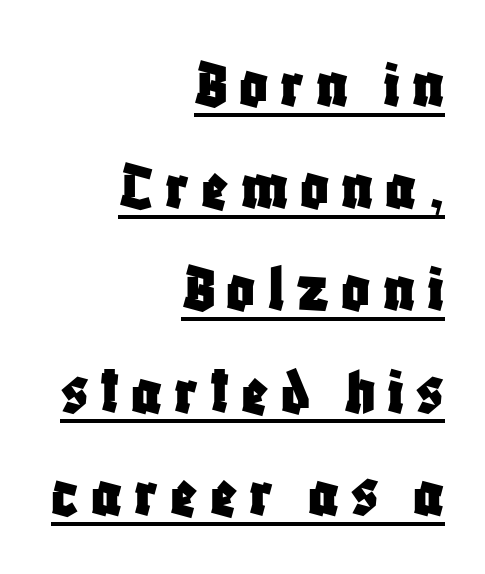
Q: Is the text italic (slanted)? A: No, it is upright.
Q: Is the typeface a serif or a sans-serif typeface? A: Sans-serif.
Q: Is the text underlined? A: Yes.
Q: How is the paragraph aligned? A: Right-aligned.
Q: Is the spacing between lines tight, normal or loose? A: Normal.
Q: Width (condensed, normal, or wide)? A: Condensed.
Q: Stroke contrast? A: Low.
Q: x-height? A: Large.
Q: Monospaced? A: No.
